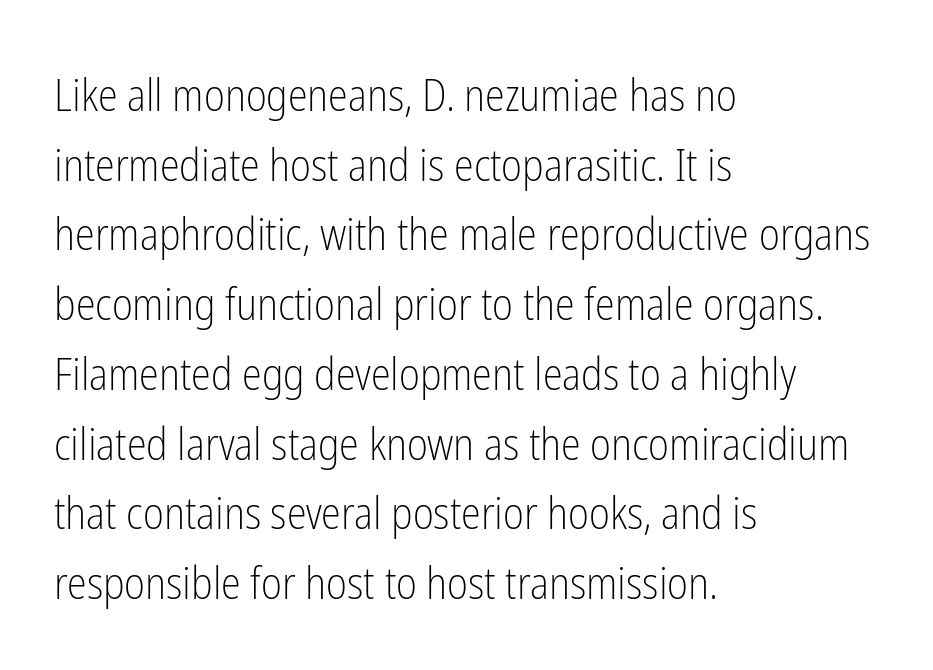
The image shows 45 px light, condensed sans-serif type, upright; set left-aligned, normal line spacing (1.55x), normal letter spacing, not underlined; low stroke contrast and a medium x-height.
